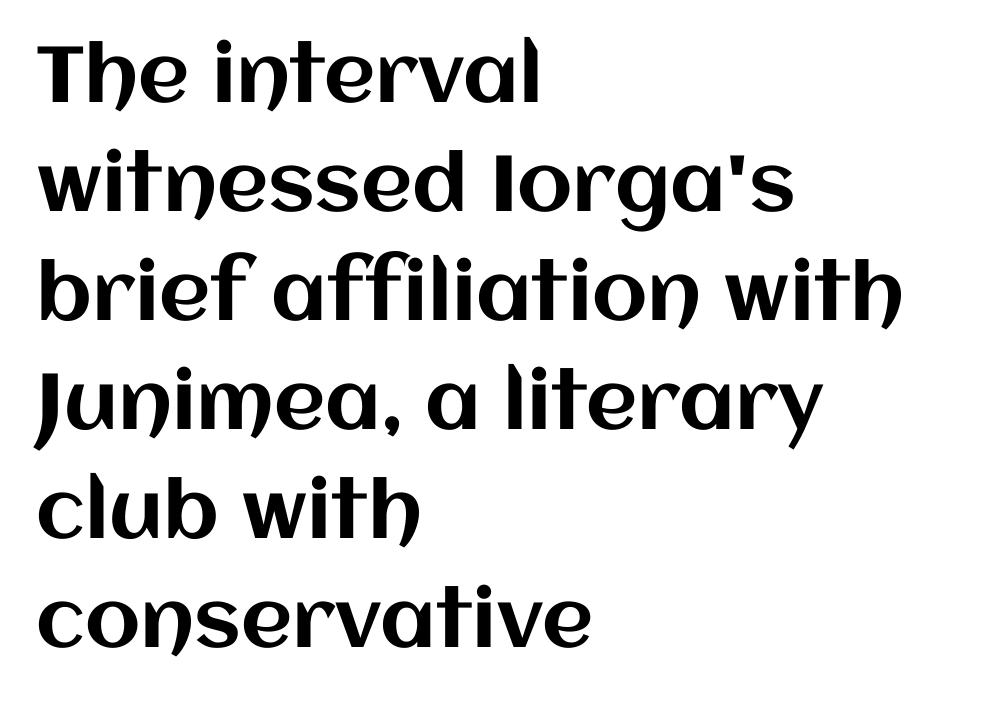
{"italic": "no", "width": "normal", "stroke_contrast": "medium", "x_height": "large", "monospaced": "no", "underline": "no", "align": "left", "line_spacing": "normal", "line_spacing_ratio": 1.38, "letter_spacing": "normal", "letter_spacing_em": 0.0, "glyph_px": 79}
